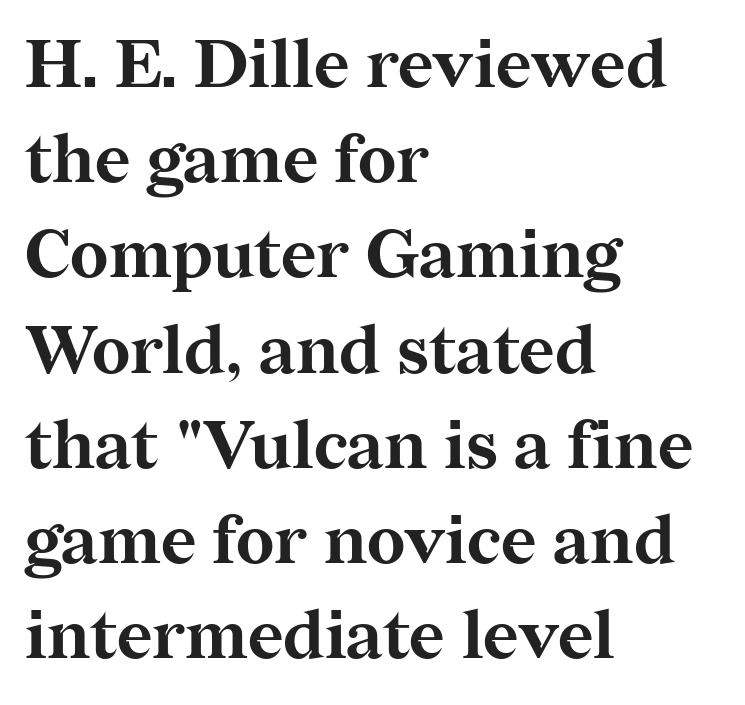
{"serif": "yes", "italic": "no", "bold": "yes", "weight": "bold", "width": "normal", "stroke_contrast": "medium", "x_height": "medium", "monospaced": "no", "underline": "no", "align": "left", "line_spacing": "normal", "line_spacing_ratio": 1.4, "letter_spacing": "normal", "letter_spacing_em": 0.0, "glyph_px": 68}
